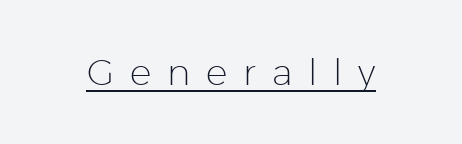
Unbolded letterforms with no extra heft. Font category for this specimen: sans-serif. In designer terms, the underline attribute is active on this setting. Vertical strokes here are truly vertical. Spacing verdict: proportional, widths tailored to each character.
